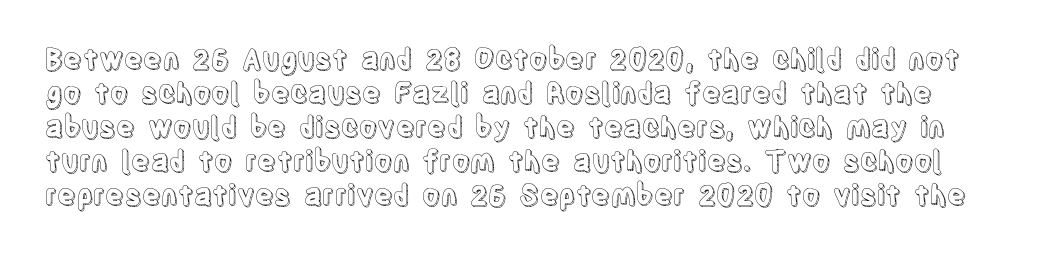
The baseline area is clear. Here the designer chose a conventional face with non-uniform glyph widths. Look at the tracking — it's just the regular setting, nothing added. Rendered with straight, roman letterforms.
